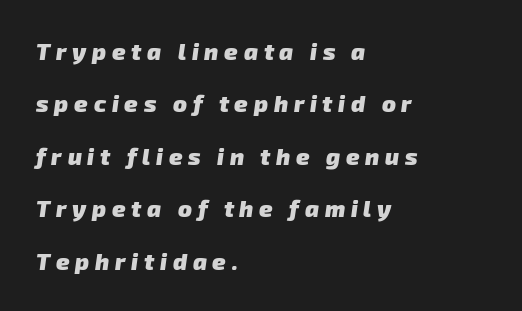
Q: Is the text bold? A: Yes.
Q: Is the text underlined? A: No.
Q: How is the paragraph aligned? A: Left-aligned.
Q: Is the spacing between letters normal or unusually wide? A: Unusually wide.
Q: Is the spacing between lines tight, normal or loose? A: Loose.
